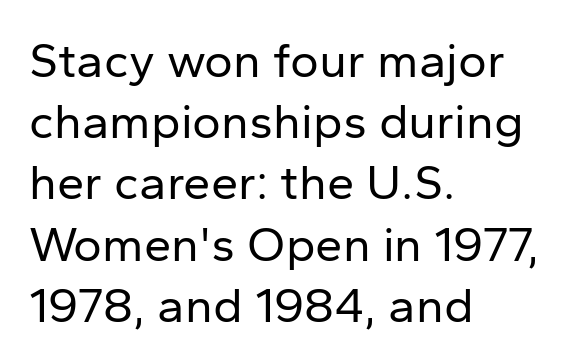
Horizontally, the lines are justified to the leading edge only. Serifs: no, the terminals of the letterforms are clean. The type sits square on the baseline with zero lean. The face used here is proportionally spaced, like ordinary book or web type. A light-to-regular cut is what we see here.
